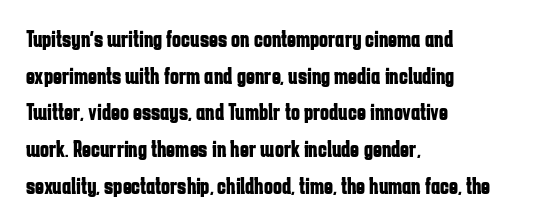
The image shows 24 px bold type, upright; set left-aligned, normal line spacing (1.53x), normal letter spacing, not underlined.
